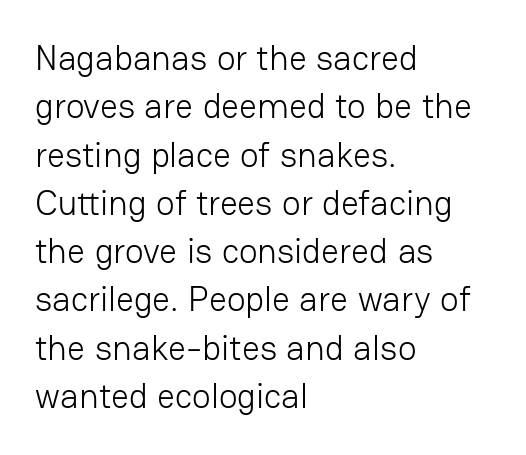
Q: Is the text bold? A: No.
Q: Is the text italic (slanted)? A: No, it is upright.
Q: Is the typeface a serif or a sans-serif typeface? A: Sans-serif.
Q: Is the text underlined? A: No.
Q: How is the paragraph aligned? A: Left-aligned.
Q: Is the spacing between letters normal or unusually wide? A: Normal.
Q: Is the spacing between lines tight, normal or loose? A: Normal.
Q: Width (condensed, normal, or wide)? A: Normal.
Q: Stroke contrast? A: Low.
Q: x-height? A: Medium.
Q: Monospaced? A: No.
